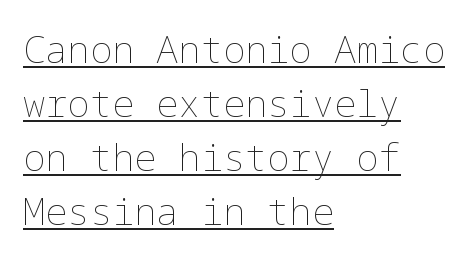
{"italic": "no", "bold": "no", "weight": "thin", "width": "normal", "stroke_contrast": "low", "x_height": "medium", "underline": "yes", "align": "left", "line_spacing": "normal", "line_spacing_ratio": 1.46, "letter_spacing": "normal", "letter_spacing_em": 0.0, "glyph_px": 37}
